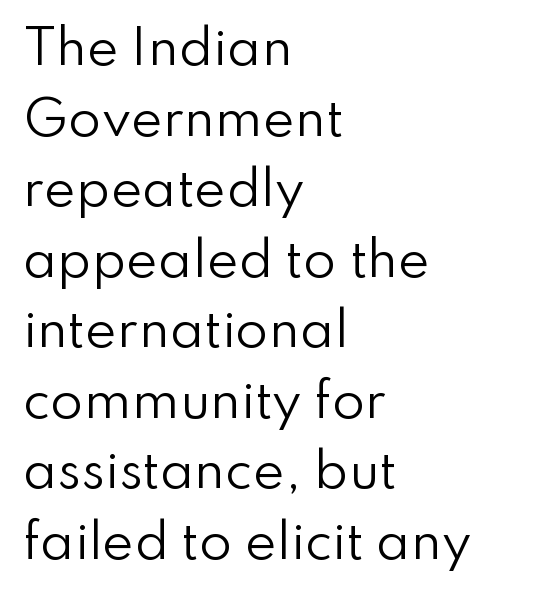
Designer's note — italics off, roman on. The passage shown has conventional tracking throughout. The paragraph has a hard left edge and a soft right edge. Only glyphs here, with clear space below each row. This sample has the flowing, uneven cadence of proportional lettering.
